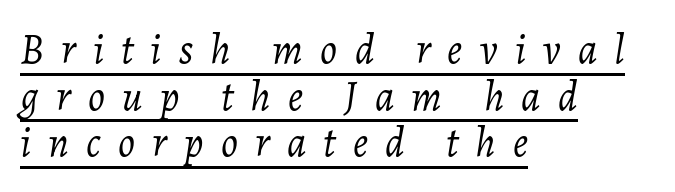
{"italic": "yes", "lean": "right", "slant_degrees": 7, "bold": "no", "weight": "light", "width": "normal", "stroke_contrast": "low", "x_height": "medium", "monospaced": "no", "underline": "yes", "align": "left", "line_spacing": "tight", "line_spacing_ratio": 1.11, "letter_spacing": "wide", "letter_spacing_em": 0.41, "glyph_px": 42}
